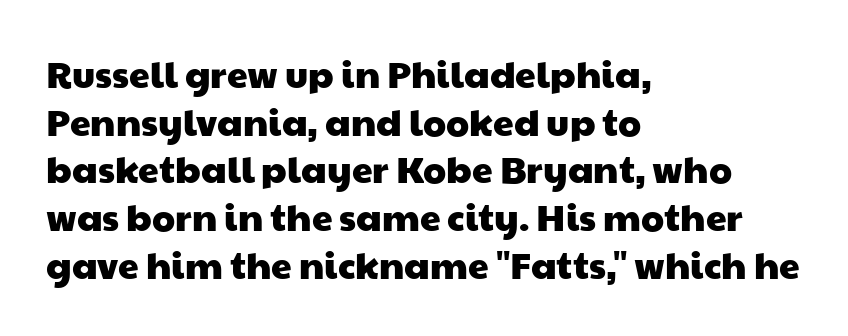
The image shows 37 px wide sans-serif type; set left-aligned, normal line spacing (1.29x), normal letter spacing, not underlined; low stroke contrast and a medium x-height.
